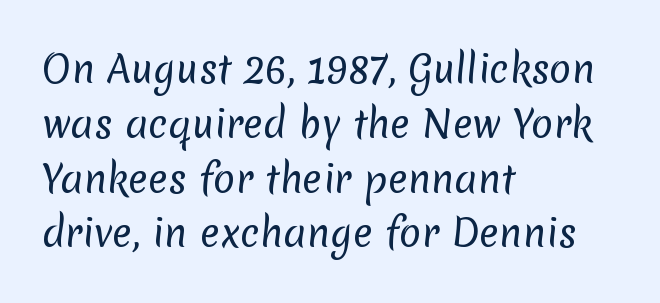
Q: Is the text bold? A: No.
Q: Is the typeface a serif or a sans-serif typeface? A: Sans-serif.
Q: Is the text underlined? A: No.
Q: How is the paragraph aligned? A: Left-aligned.
Q: Is the spacing between letters normal or unusually wide? A: Normal.
Q: Is the spacing between lines tight, normal or loose? A: Normal.
Q: Width (condensed, normal, or wide)? A: Normal.
Q: Stroke contrast? A: Low.
Q: x-height? A: Medium.
Q: Monospaced? A: No.
